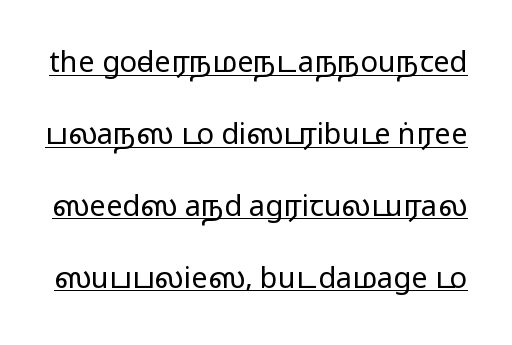
Q: Is the text bold? A: No.
Q: Is the text italic (slanted)? A: No, it is upright.
Q: Is the typeface a serif or a sans-serif typeface? A: Sans-serif.
Q: Is the text underlined? A: Yes.
Q: Is the spacing between letters normal or unusually wide? A: Normal.
Q: Is the spacing between lines tight, normal or loose? A: Loose.
Q: Width (condensed, normal, or wide)? A: Wide.
Q: Stroke contrast? A: Low.
Q: x-height? A: Medium.
Q: Monospaced? A: No.
